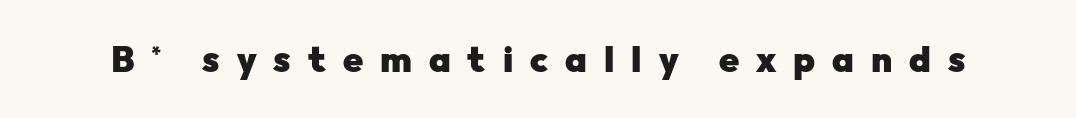
The image shows 36 px heavy sans-serif type, upright; set unusually wide letter spacing (+0.47 em), not underlined; low stroke contrast and a medium x-height.
